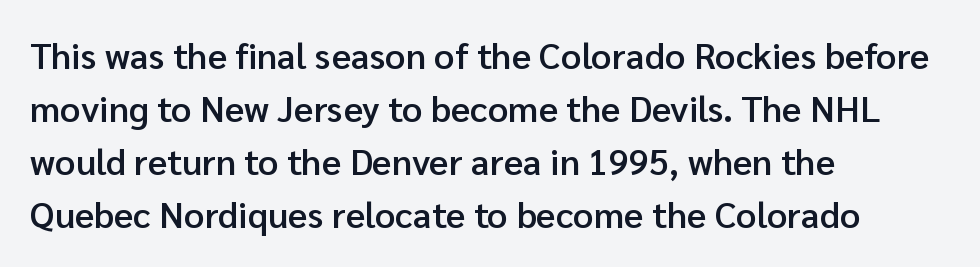
{"serif": "no", "italic": "no", "bold": "semi", "weight": "semibold", "width": "normal", "stroke_contrast": "low", "x_height": "medium", "monospaced": "no", "underline": "no", "align": "left", "line_spacing": "normal", "line_spacing_ratio": 1.47, "letter_spacing": "normal", "letter_spacing_em": 0.0, "glyph_px": 36}
